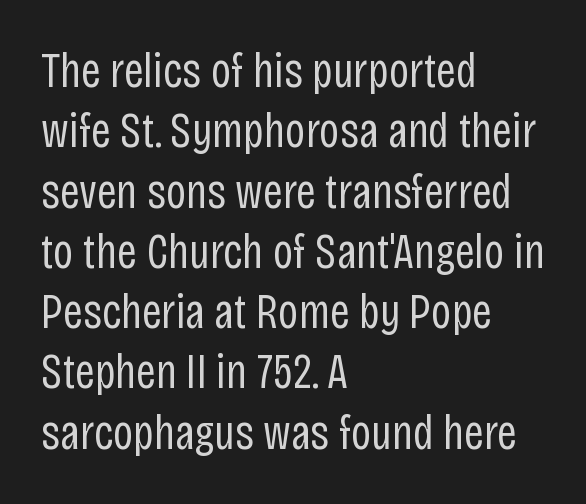
The image shows 49 px regular-weight, condensed sans-serif type, upright; set left-aligned, line spacing 1.23x, normal letter spacing, not underlined; low stroke contrast and a large x-height.
